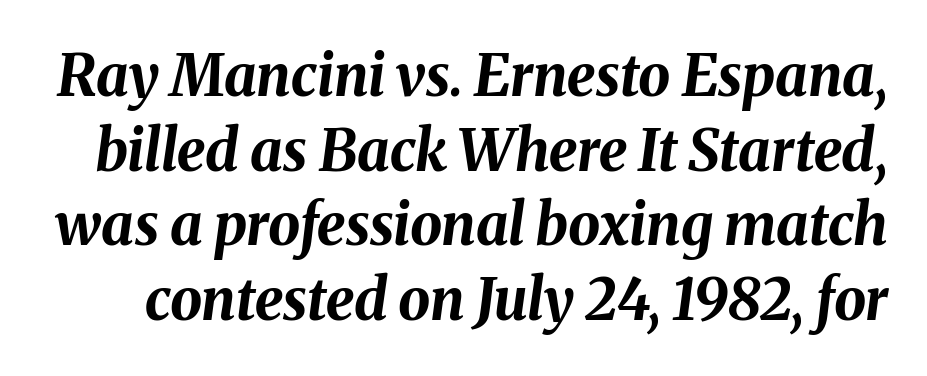
{"italic": "yes", "lean": "right", "slant_degrees": 8, "bold": "yes", "weight": "bold", "width": "normal", "stroke_contrast": "medium", "x_height": "medium", "monospaced": "no", "underline": "no", "line_spacing": "normal", "line_spacing_ratio": 1.31, "letter_spacing": "normal", "letter_spacing_em": 0.0, "glyph_px": 57}
